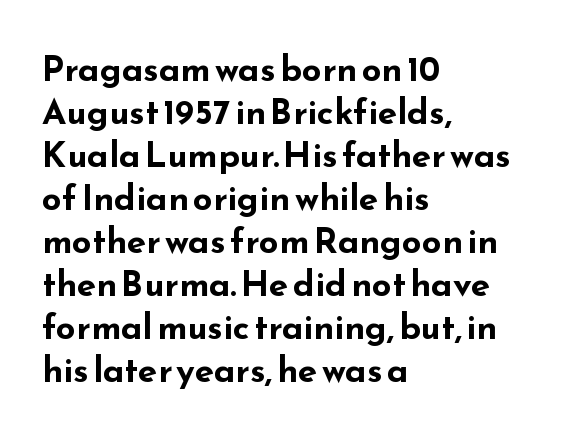
Does the lettering tilt? It doesn't — this is upright. Each row of text sits above clean, open space. These lines are set flush left with a ragged right edge. A typesetter would call this proportional, since set widths differ per character. Note: no serifs on the glyphs.
